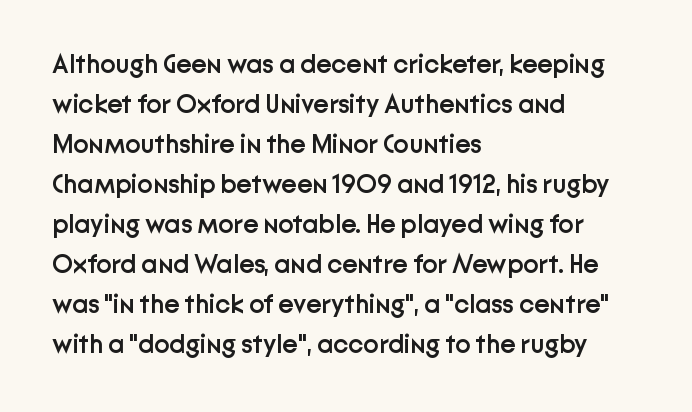
Q: Is the text bold? A: Semi-bold.
Q: Is the text italic (slanted)? A: No, it is upright.
Q: Is the text underlined? A: No.
Q: How is the paragraph aligned? A: Left-aligned.
Q: Is the spacing between letters normal or unusually wide? A: Normal.
Q: Is the spacing between lines tight, normal or loose? A: Normal.
